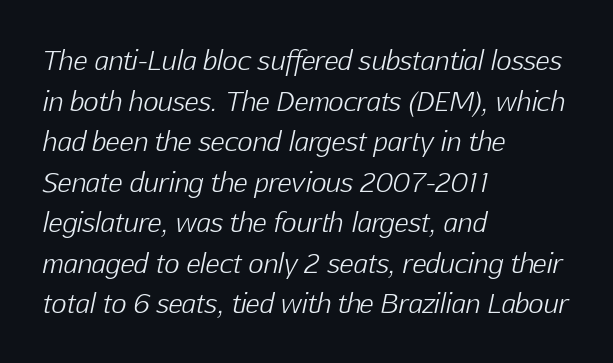
{"italic": "yes", "lean": "right", "slant_degrees": 12, "bold": "no", "underline": "no", "align": "left", "line_spacing": "normal", "line_spacing_ratio": 1.56, "letter_spacing": "normal", "letter_spacing_em": 0.0, "glyph_px": 26}
